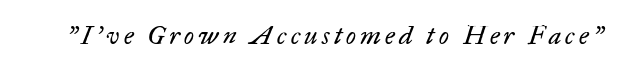
Beneath every word, the page is bare. Tall strokes in this sample are angled rather than plumb. The letters look calm and open, with moderate or lighter stems.
